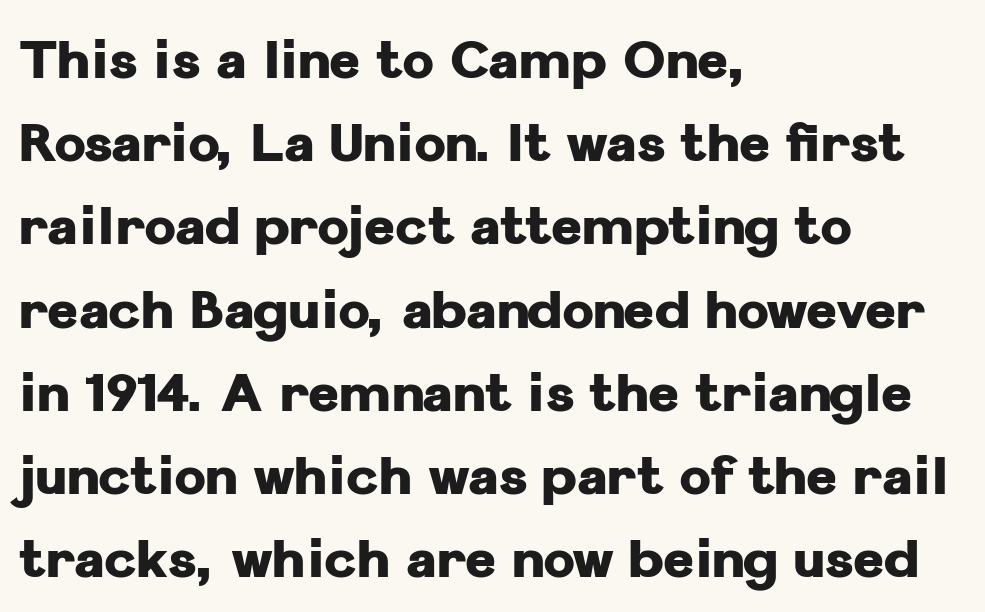
This is sans-serif lettering, the kind often seen on screens and signage. Does the lettering tilt? It doesn't — this is upright. Is this a fixed-width face? No — the glyphs have proportional, varying widths. Every letter is thick-stroked: bold, no question. This block has exactly the height ordinary leading produces. Short and long lines alike share a common starting point at left.
